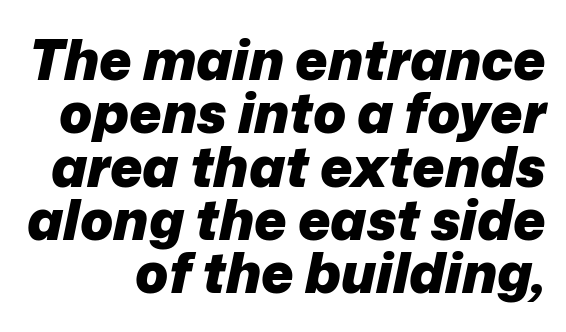
Q: Is the text bold? A: Yes.
Q: Is the text italic (slanted)? A: Yes, it leans right by about 12 degrees.
Q: Is the text underlined? A: No.
Q: Is the spacing between letters normal or unusually wide? A: Normal.
Q: Is the spacing between lines tight, normal or loose? A: Tight.
Q: Width (condensed, normal, or wide)? A: Normal.
Q: Stroke contrast? A: Low.
Q: x-height? A: Medium.
Q: Monospaced? A: No.
